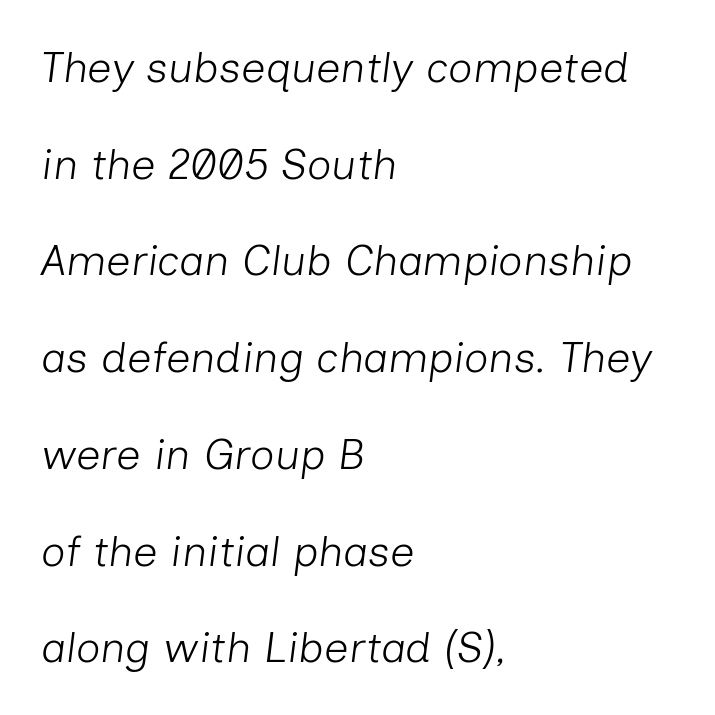
Decoration check: the copy has no underline. Students, note that the glyphs here touch the page at normal intervals. A typesetter would call this proportional, since set widths differ per character. Summary of weight: not heavy and not bold. Casual observation: everything's shoved over to the left. Leading: increased.
